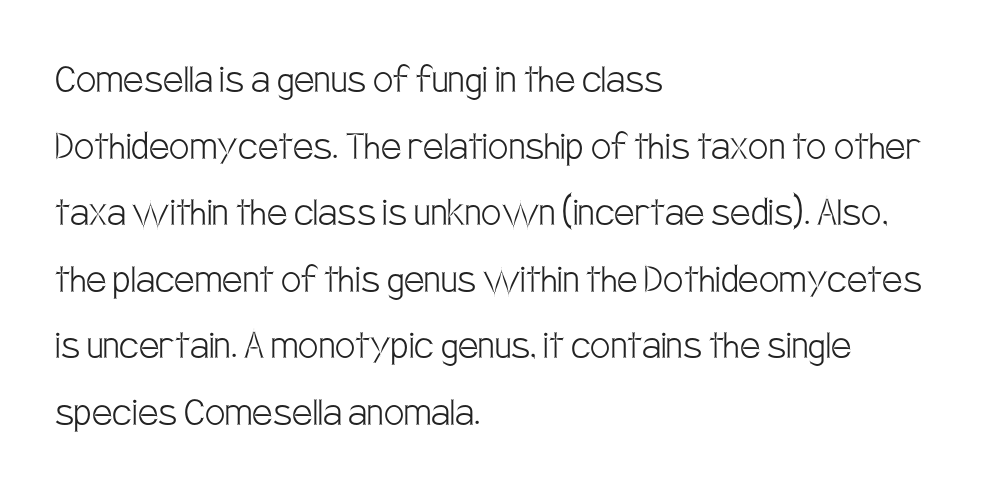
{"serif": "no", "italic": "no", "bold": "no", "weight": "light", "width": "condensed", "stroke_contrast": "low", "x_height": "large", "monospaced": "no", "underline": "no", "align": "left", "line_spacing": "normal", "line_spacing_ratio": 1.48, "letter_spacing": "normal", "letter_spacing_em": 0.0, "glyph_px": 45}
